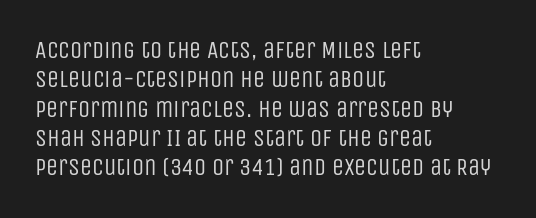
The image shows 24 px text type, upright; set left-aligned, line spacing 1.22x, normal letter spacing, not underlined.
